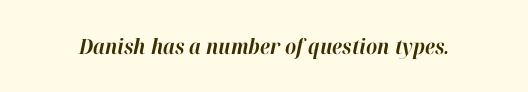
The image shows 21 px bold type, italic (leaning right); set normal letter spacing, not underlined.
